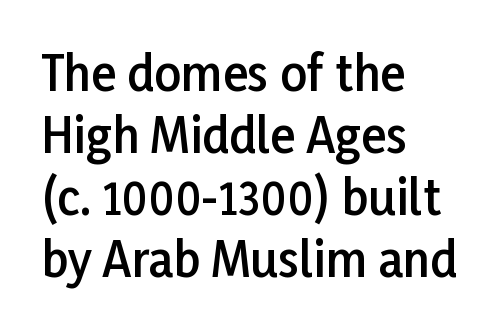
Q: Is the text bold? A: Semi-bold.
Q: Is the text italic (slanted)? A: No, it is upright.
Q: Is the typeface a serif or a sans-serif typeface? A: Sans-serif.
Q: Is the text underlined? A: No.
Q: How is the paragraph aligned? A: Left-aligned.
Q: Is the spacing between letters normal or unusually wide? A: Normal.
Q: Is the spacing between lines tight, normal or loose? A: Normal.
Q: Width (condensed, normal, or wide)? A: Normal.
Q: Stroke contrast? A: Low.
Q: x-height? A: Medium.
Q: Monospaced? A: No.
